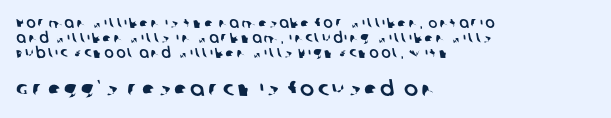
The image shows 21 px text type; set left-aligned, tight line spacing (1.07x), not underlined; the second (bottom) block is 1.5x larger.
